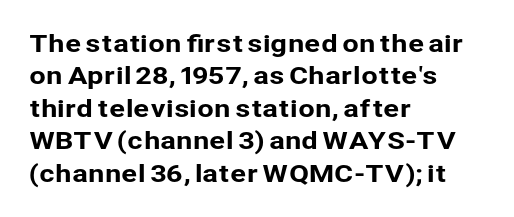
The image shows 24 px text type, upright; set left-aligned, normal line spacing (1.35x), normal letter spacing, not underlined.
